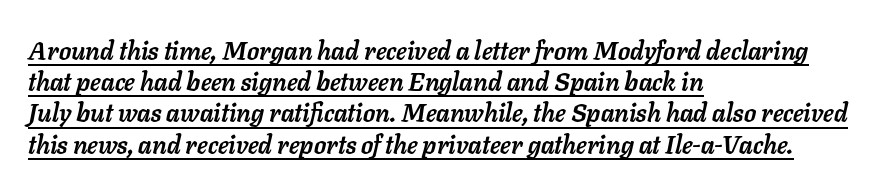
The image shows 25 px bold type, italic (leaning right); set left-aligned, normal line spacing (1.25x), normal letter spacing, underlined.
